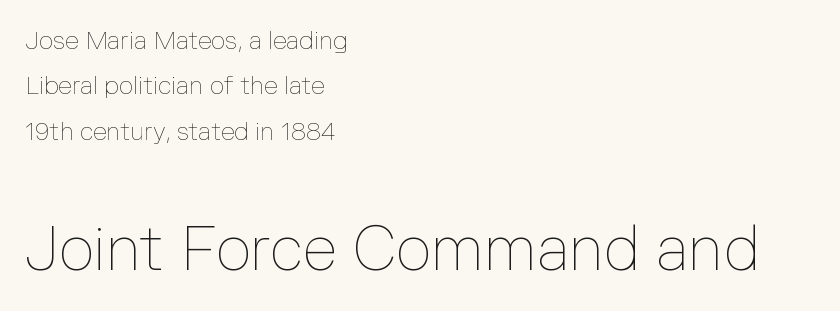
The image shows 62 px thin type, upright; set left-aligned, line spacing 1.82x, normal letter spacing, not underlined; the second (bottom) block is 2.48x larger; low stroke contrast and a medium x-height.
